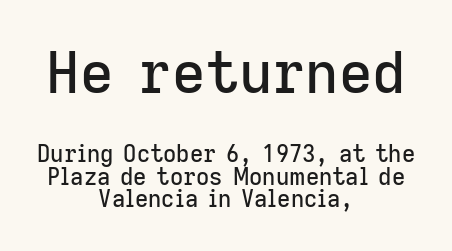
The image shows 58 px sans-serif type, upright; set centered, tight line spacing (0.98x), normal letter spacing, not underlined; the first (top) block is 2.52x larger; low stroke contrast and a medium x-height.
